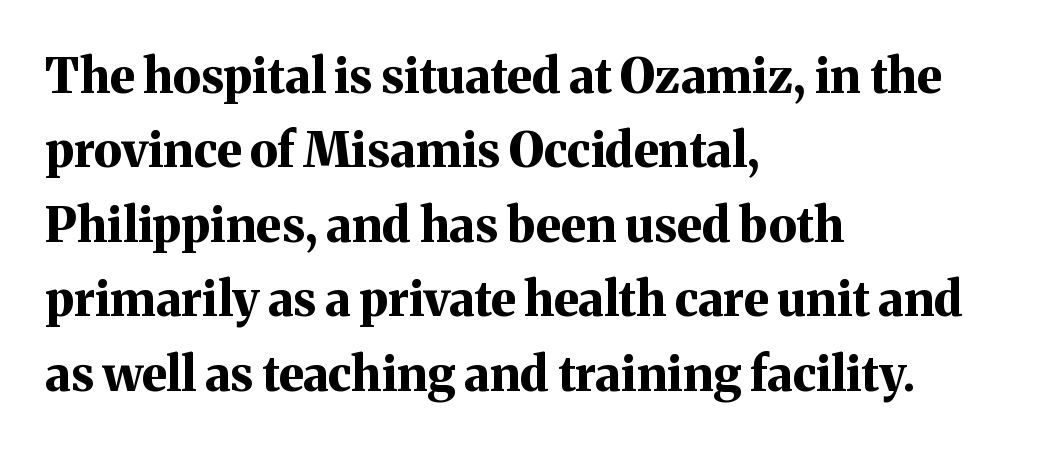
You can tell from the footed stems that serif type was used. Summary of vertical rhythm: regular, with standard interline spacing. The foot of each line stays bare and open. The face used here is rendered with its standard letterfit.
